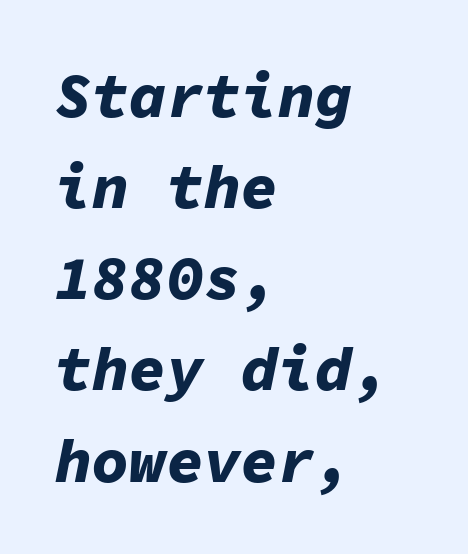
{"italic": "yes", "lean": "right", "slant_degrees": 11, "bold": "yes", "weight": "bold", "width": "normal", "stroke_contrast": "low", "x_height": "medium", "monospaced": "yes", "underline": "no", "align": "left", "line_spacing": "normal", "line_spacing_ratio": 1.47, "letter_spacing": "normal", "letter_spacing_em": 0.0, "glyph_px": 62}
